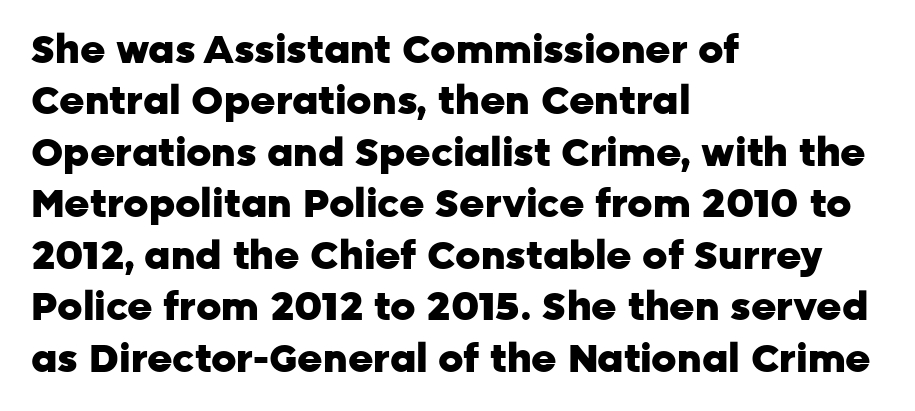
Q: Is the text bold? A: Yes.
Q: Is the text italic (slanted)? A: No, it is upright.
Q: Is the typeface a serif or a sans-serif typeface? A: Sans-serif.
Q: Is the text underlined? A: No.
Q: How is the paragraph aligned? A: Left-aligned.
Q: Is the spacing between letters normal or unusually wide? A: Normal.
Q: Is the spacing between lines tight, normal or loose? A: Normal.
Q: Width (condensed, normal, or wide)? A: Normal.
Q: Stroke contrast? A: Low.
Q: x-height? A: Medium.
Q: Monospaced? A: No.
